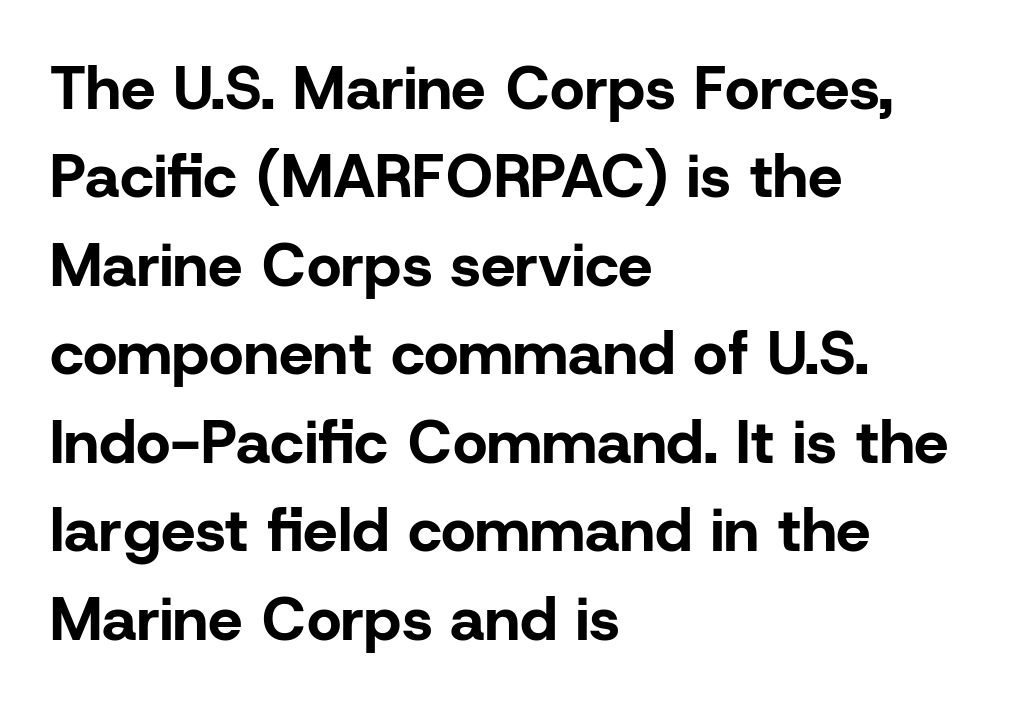
{"serif": "no", "italic": "no", "bold": "yes", "weight": "bold", "width": "normal", "stroke_contrast": "low", "x_height": "medium", "monospaced": "no", "underline": "no", "align": "left", "line_spacing": "normal", "line_spacing_ratio": 1.45, "letter_spacing": "normal", "letter_spacing_em": 0.0, "glyph_px": 61}
